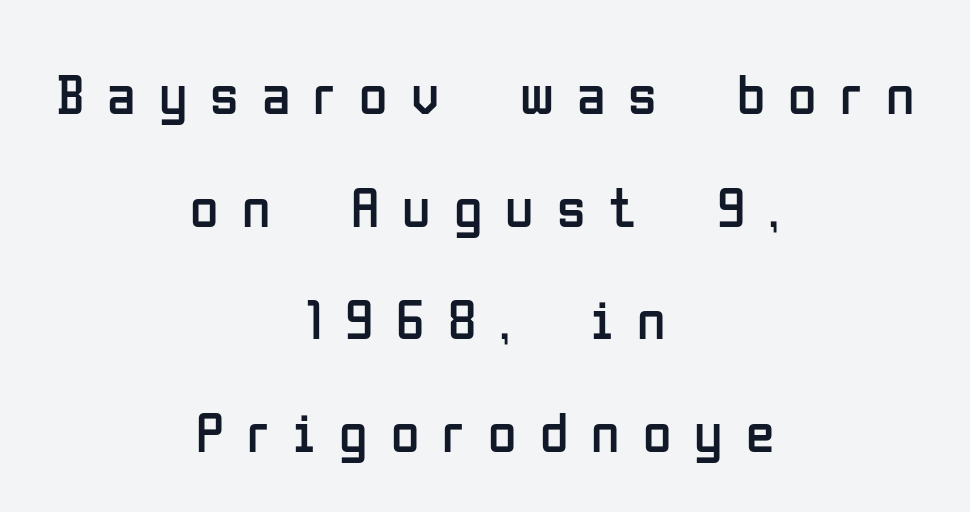
Q: Is the text bold? A: No.
Q: Is the text italic (slanted)? A: No, it is upright.
Q: Is the typeface a serif or a sans-serif typeface? A: Sans-serif.
Q: Is the text underlined? A: No.
Q: How is the paragraph aligned? A: Centered.
Q: Is the spacing between letters normal or unusually wide? A: Unusually wide.
Q: Is the spacing between lines tight, normal or loose? A: Loose.
Q: Width (condensed, normal, or wide)? A: Condensed.
Q: Stroke contrast? A: Low.
Q: x-height? A: Medium.
Q: Monospaced? A: No.
